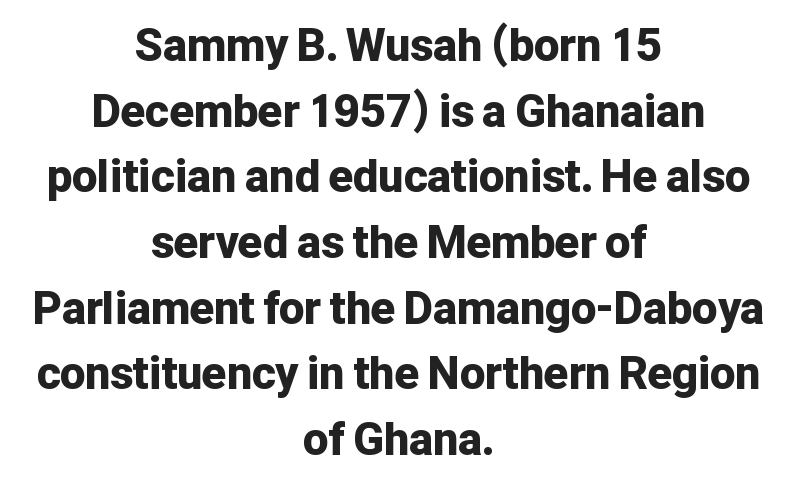
The space directly below the letters is spotless. Upright lettering throughout. In terms of letterform style, serifs are entirely absent. Alignment: centered. Standard letterfit; no display-style spreading of the glyphs. Every letter is thick-stroked: bold, no question.
